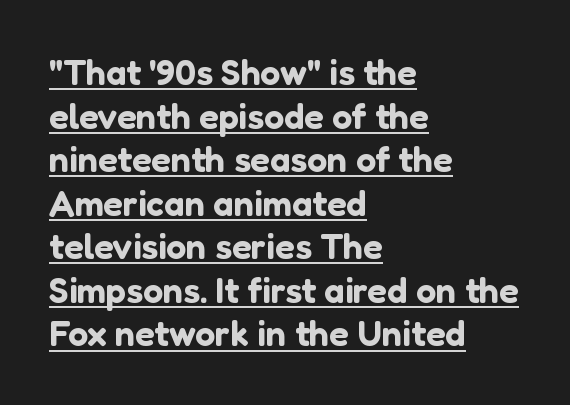
The image shows 36 px sans-serif type, upright; set left-aligned, line spacing 1.21x, normal letter spacing, underlined; low stroke contrast and a medium x-height.
